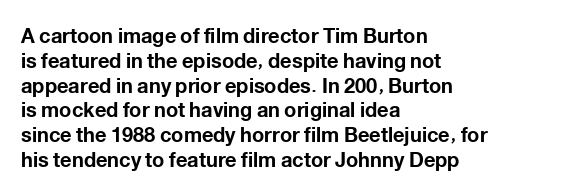
The image shows 20 px bold type, upright; set left-aligned, line spacing 1.24x, normal letter spacing, not underlined.
